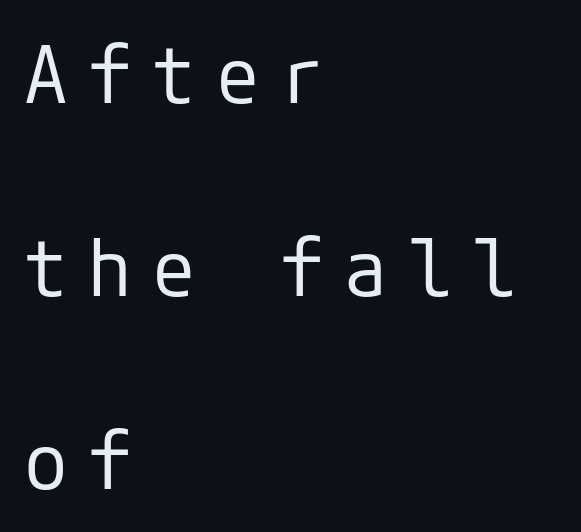
These lines stand farther apart than default settings would place them. Grotesque or geometric, the face here clearly has no serifs. The lettering stays uniformly vertical, giving the passage a roman look. Words appear elongated and porous because spacing is wide. The paragraph shown leans on its left margin. The face looks like a standard text weight, possibly lighter.
